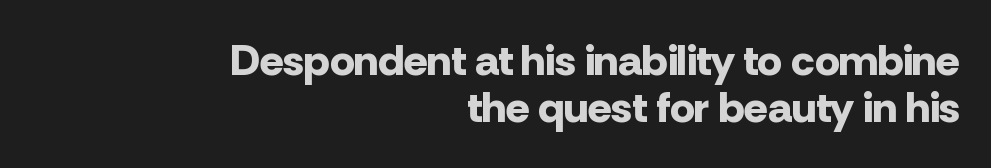
{"serif": "no", "italic": "no", "bold": "yes", "weight": "bold", "width": "normal", "stroke_contrast": "low", "x_height": "medium", "monospaced": "no", "underline": "no", "align": "right", "line_spacing": "tight", "line_spacing_ratio": 1.07, "letter_spacing": "normal", "letter_spacing_em": 0.0, "glyph_px": 44}
